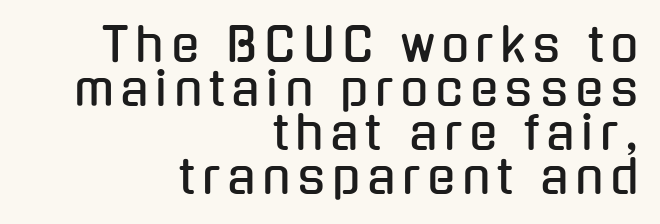
{"serif": "no", "italic": "no", "width": "condensed", "stroke_contrast": "low", "x_height": "medium", "monospaced": "no", "underline": "no", "align": "right", "line_spacing": "tight", "line_spacing_ratio": 0.96, "glyph_px": 46}
